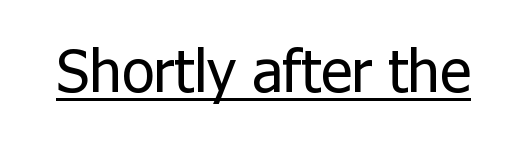
{"serif": "no", "italic": "no", "bold": "no", "weight": "regular", "width": "normal", "stroke_contrast": "low", "x_height": "medium", "monospaced": "no", "underline": "yes", "letter_spacing": "normal", "letter_spacing_em": 0.0, "glyph_px": 60}
